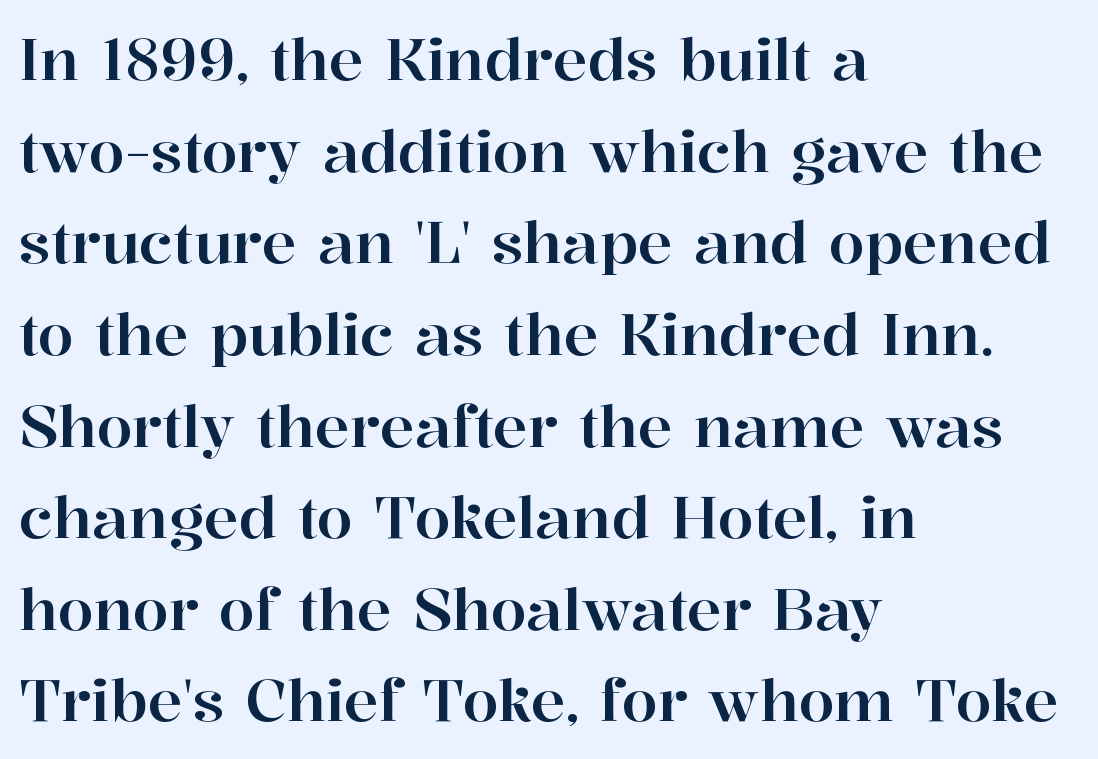
Does the lettering tilt? It doesn't — this is upright. The line texture is even and compact thanks to regular tracking. The face used here is proportionally spaced, like ordinary book or web type. Anything drawn beneath the words? Only blank space. Letterform terminals end in serifs throughout the passage.
